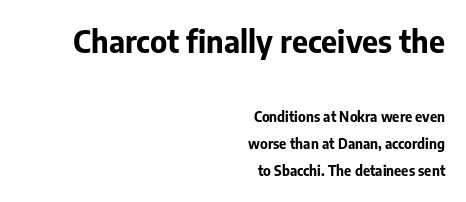
The image shows 31 px bold sans-serif type, upright; set right-aligned, loose line spacing (1.96x), normal letter spacing, not underlined; the first (top) block is 2.21x larger; low stroke contrast and a medium x-height.
